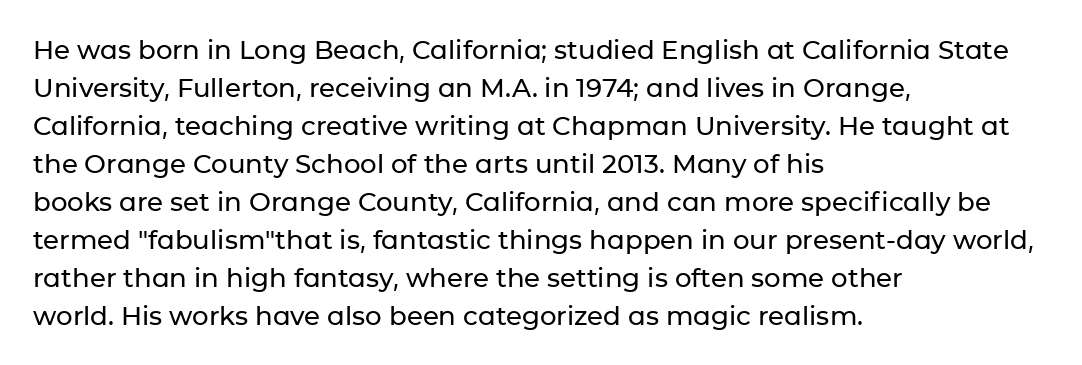
The image shows 26 px text type, upright; set left-aligned, normal line spacing (1.46x), normal letter spacing, not underlined.
